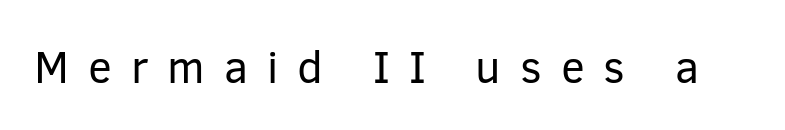
{"serif": "no", "italic": "no", "bold": "no", "weight": "regular", "width": "normal", "stroke_contrast": "low", "x_height": "medium", "monospaced": "no", "underline": "no", "letter_spacing": "wide", "letter_spacing_em": 0.42, "glyph_px": 45}
